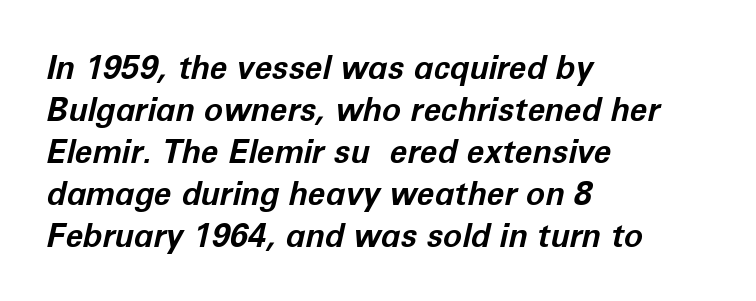
The image shows 32 px bold type, italic (leaning right); set left-aligned, normal line spacing (1.31x), normal letter spacing, not underlined; low stroke contrast and a medium x-height.
